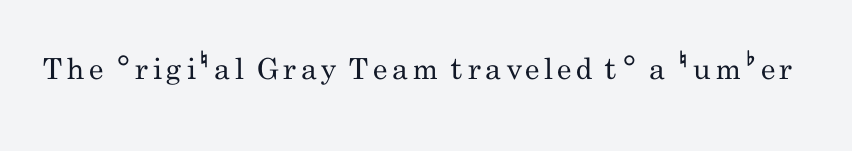
The image shows 29 px regular-weight, condensed sans-serif type, upright; set not underlined; low stroke contrast and a small x-height.
